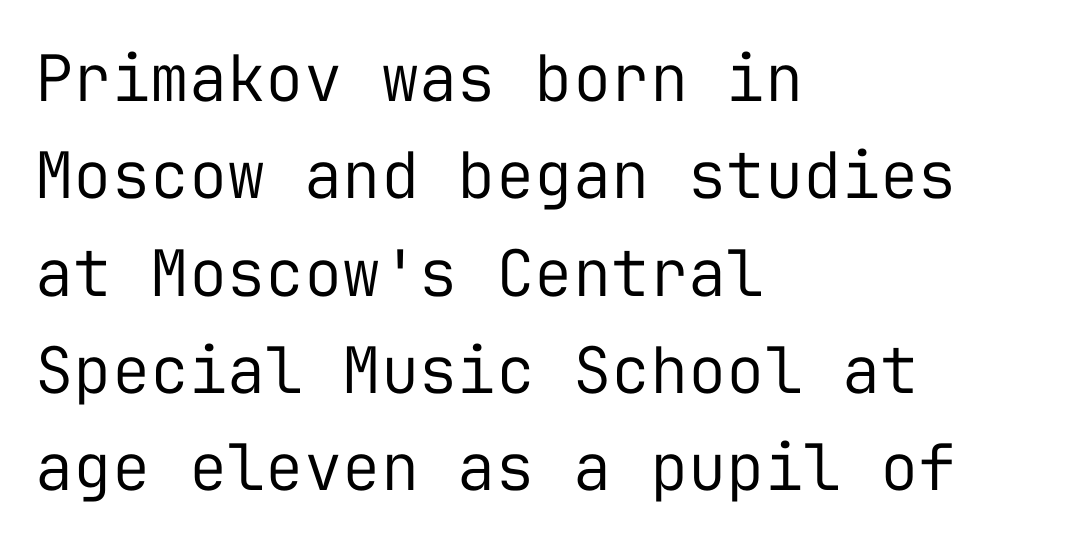
{"serif": "no", "italic": "no", "bold": "no", "weight": "regular", "width": "normal", "stroke_contrast": "low", "x_height": "medium", "monospaced": "yes", "underline": "no", "align": "left", "line_spacing": "normal", "line_spacing_ratio": 1.52, "letter_spacing": "normal", "letter_spacing_em": 0.0, "glyph_px": 64}
